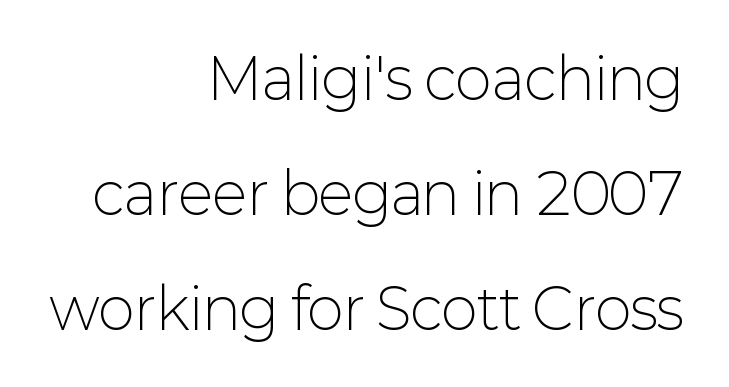
The words here are not underlined. Reading down the column, the eye jumps a long way to each next line. Leftover space on each line is placed entirely before the opening word. Rendered with straight, roman letterforms. The characters display no serif detailing; their extremities are plain.
